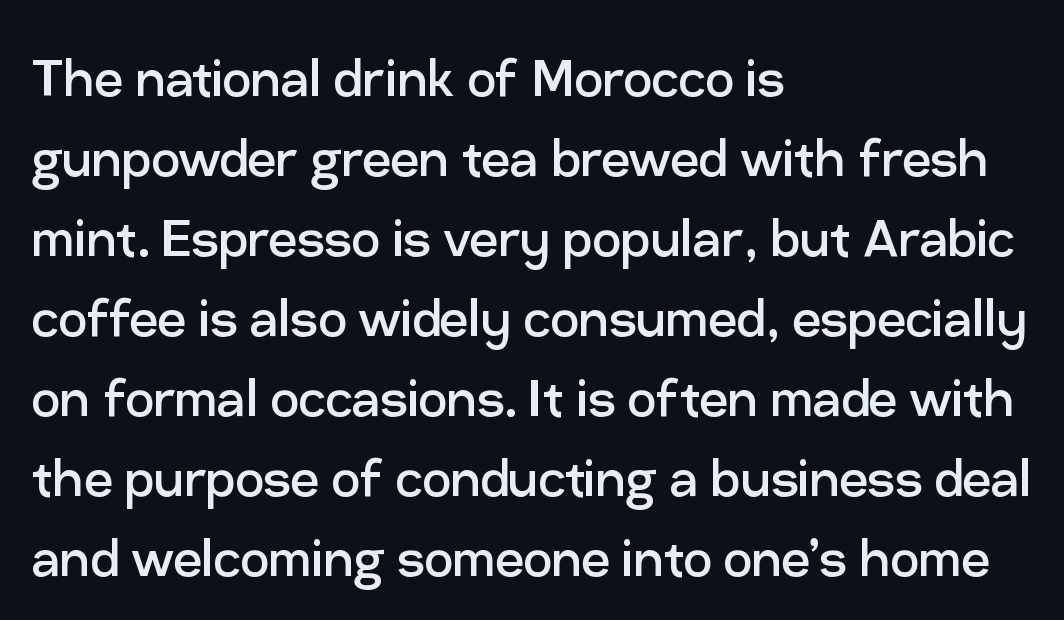
Q: Is the text bold? A: No.
Q: Is the text italic (slanted)? A: No, it is upright.
Q: Is the typeface a serif or a sans-serif typeface? A: Sans-serif.
Q: Is the text underlined? A: No.
Q: How is the paragraph aligned? A: Left-aligned.
Q: Is the spacing between letters normal or unusually wide? A: Normal.
Q: Is the spacing between lines tight, normal or loose? A: Normal.
Q: Width (condensed, normal, or wide)? A: Normal.
Q: Stroke contrast? A: Low.
Q: x-height? A: Medium.
Q: Monospaced? A: No.
